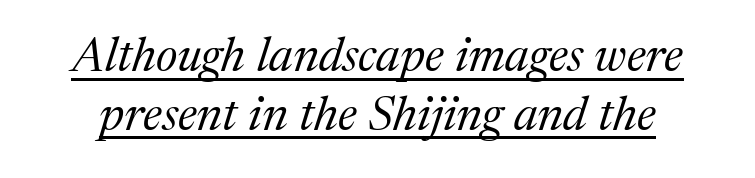
The image shows 48 px regular-weight serif type, italic (leaning right); set line spacing 1.22x, normal letter spacing, underlined; medium stroke contrast and a medium x-height.
